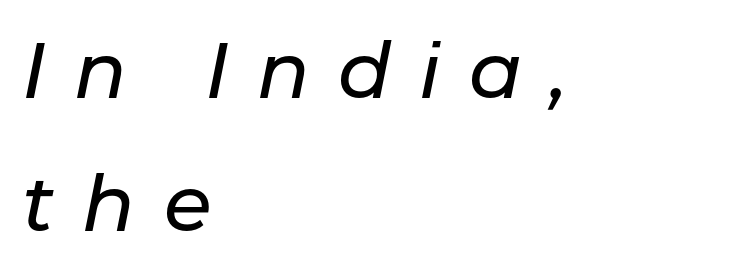
Honestly, the row spacing looks completely unremarkable. Style check: oblique. This sample has the flowing, uneven cadence of proportional lettering. The paragraph has a hard left edge and a soft right edge.
